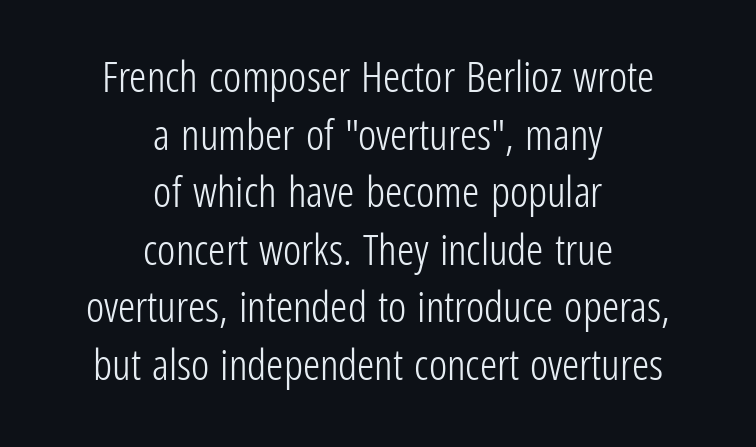
The image shows 43 px light, condensed sans-serif type, upright; set centered, normal line spacing (1.34x), normal letter spacing, not underlined; low stroke contrast and a medium x-height.
